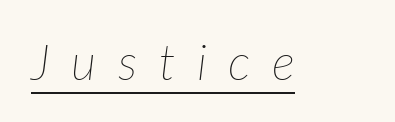
The image shows 49 px thin type, italic (leaning right); set unusually wide letter spacing (+0.44 em), underlined; low stroke contrast and a medium x-height.
